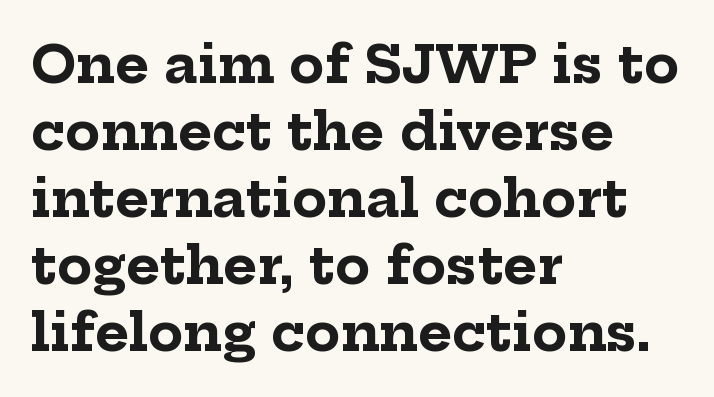
Characters remain perfectly vertical along every line. Honestly, the letter spacing is just normal — you wouldn't notice it. Has an underline been added? It has not. Spacing verdict: proportional, widths tailored to each character. Set as a true bold cut, around the 700 mark.
